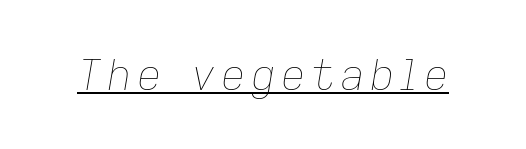
{"italic": "yes", "lean": "right", "slant_degrees": 9, "bold": "no", "weight": "thin", "width": "normal", "stroke_contrast": "low", "x_height": "medium", "monospaced": "no", "underline": "yes", "glyph_px": 43}
